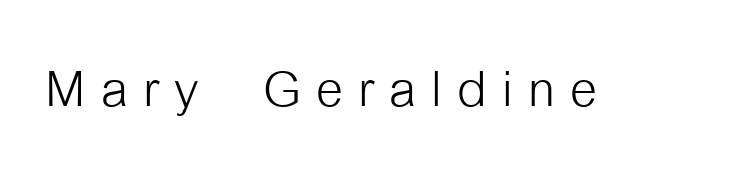
{"serif": "no", "italic": "no", "bold": "no", "weight": "light", "width": "condensed", "stroke_contrast": "low", "x_height": "medium", "monospaced": "no", "underline": "no", "letter_spacing": "wide", "letter_spacing_em": 0.22, "glyph_px": 69}
